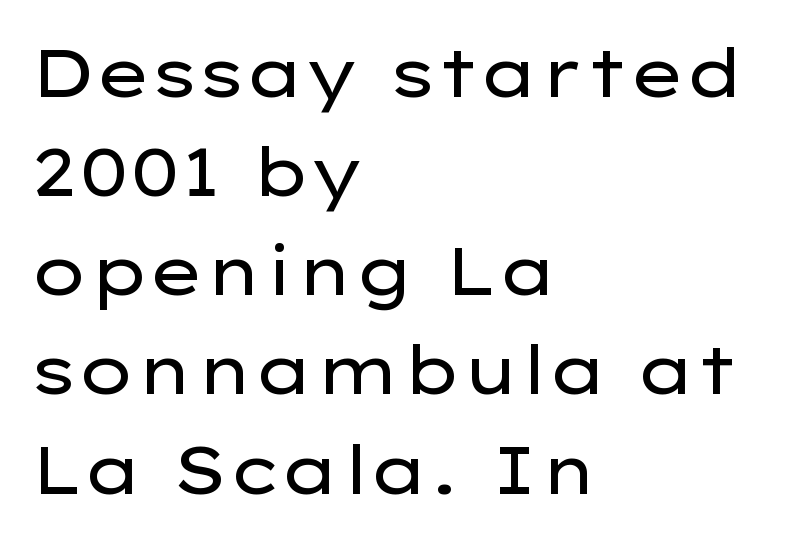
Q: Is the text bold? A: No.
Q: Is the text italic (slanted)? A: No, it is upright.
Q: Is the typeface a serif or a sans-serif typeface? A: Sans-serif.
Q: Is the text underlined? A: No.
Q: How is the paragraph aligned? A: Left-aligned.
Q: Is the spacing between letters normal or unusually wide? A: Normal.
Q: Is the spacing between lines tight, normal or loose? A: Normal.
Q: Width (condensed, normal, or wide)? A: Wide.
Q: Stroke contrast? A: Low.
Q: x-height? A: Medium.
Q: Monospaced? A: No.
